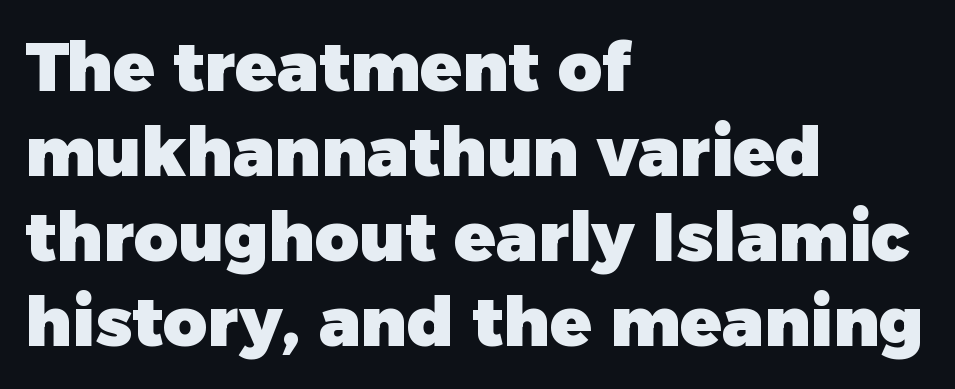
Q: Is the text bold? A: Yes.
Q: Is the text italic (slanted)? A: No, it is upright.
Q: Is the typeface a serif or a sans-serif typeface? A: Sans-serif.
Q: Is the text underlined? A: No.
Q: How is the paragraph aligned? A: Left-aligned.
Q: Is the spacing between letters normal or unusually wide? A: Normal.
Q: Is the spacing between lines tight, normal or loose? A: Normal.
Q: Width (condensed, normal, or wide)? A: Normal.
Q: Stroke contrast? A: Low.
Q: x-height? A: Medium.
Q: Monospaced? A: No.
